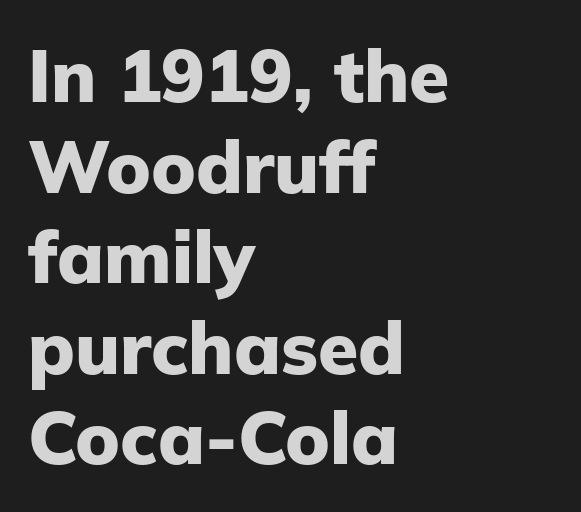
Q: Is the text bold? A: Yes.
Q: Is the text italic (slanted)? A: No, it is upright.
Q: Is the typeface a serif or a sans-serif typeface? A: Sans-serif.
Q: Is the text underlined? A: No.
Q: How is the paragraph aligned? A: Left-aligned.
Q: Is the spacing between letters normal or unusually wide? A: Normal.
Q: Width (condensed, normal, or wide)? A: Normal.
Q: Stroke contrast? A: Low.
Q: x-height? A: Medium.
Q: Monospaced? A: No.
